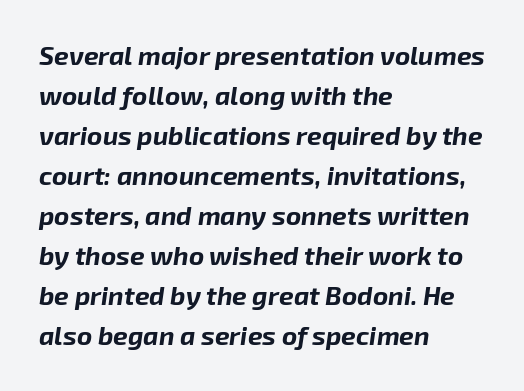
The image shows 26 px bold type, italic (leaning right); set left-aligned, normal line spacing (1.54x), normal letter spacing, not underlined.
